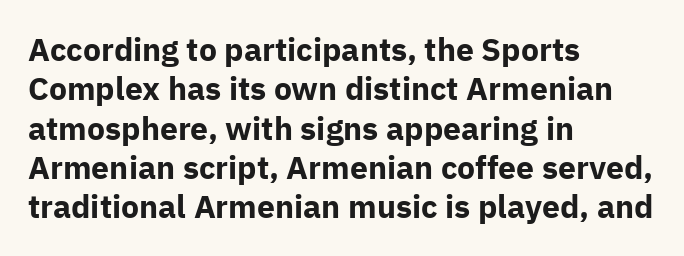
Q: Is the text bold? A: Yes.
Q: Is the text italic (slanted)? A: No, it is upright.
Q: Is the typeface a serif or a sans-serif typeface? A: Sans-serif.
Q: Is the text underlined? A: No.
Q: How is the paragraph aligned? A: Left-aligned.
Q: Is the spacing between letters normal or unusually wide? A: Normal.
Q: Width (condensed, normal, or wide)? A: Normal.
Q: Stroke contrast? A: Low.
Q: x-height? A: Medium.
Q: Monospaced? A: No.
